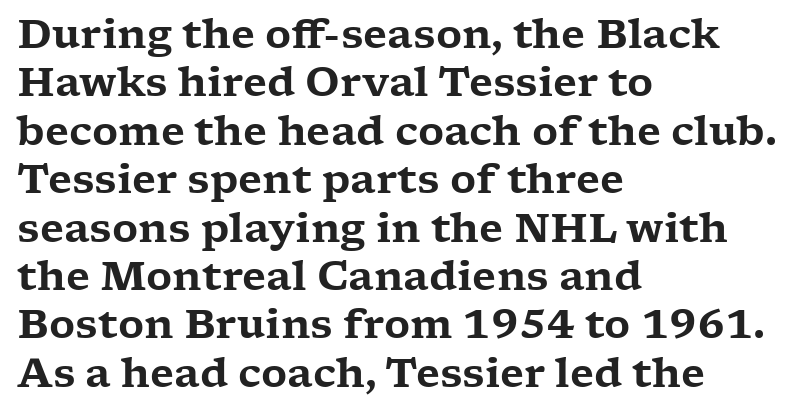
The image shows 40 px wide serif type, upright; set left-aligned, line spacing 1.21x, normal letter spacing, not underlined; low stroke contrast and a medium x-height.
